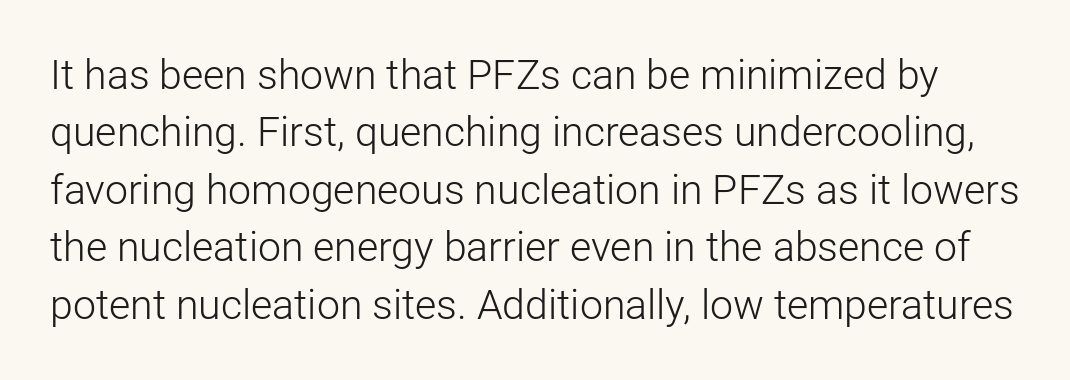
The image shows 41 px light sans-serif type, upright; set normal line spacing (1.4x), normal letter spacing, not underlined; low stroke contrast and a medium x-height.
